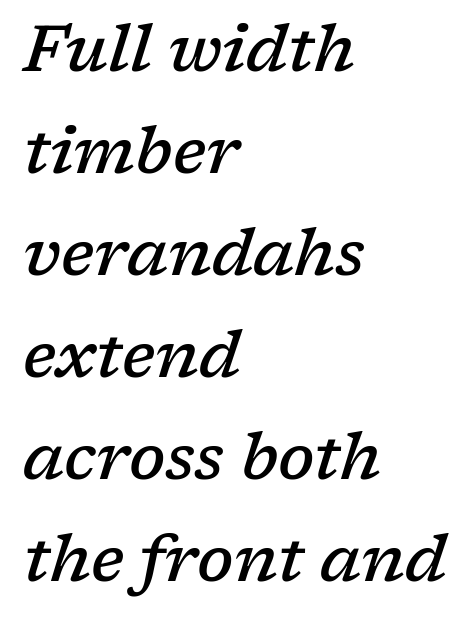
Stroke terminals: seriffed. Successive baselines arrive at the customary interval. Look at the stroke-to-counter ratio: somewhat heavy, a semibold. Does the copy run flush right? No — it runs flush left. Note the varied advance widths — an 'i' is clearly narrower than an 'm'. In terms of letterspacing, this is plain default setting.
